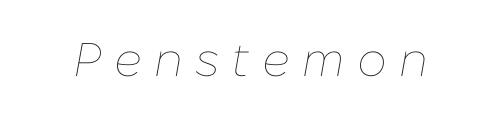
Looking at the ascenders, they clearly lean. The font is comparable to plain body text, perhaps lighter. Compared with typical body copy, the letter spacing here is much looser. Plain, unruled lines of type. Think of a printed novel: that variable character pitch is what you see here.
